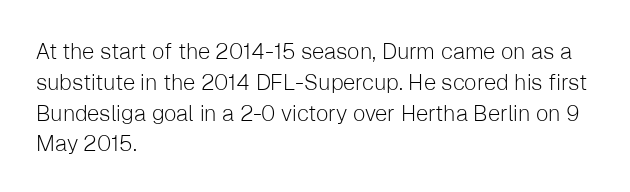
Q: Is the text bold? A: No.
Q: Is the text italic (slanted)? A: No, it is upright.
Q: Is the text underlined? A: No.
Q: How is the paragraph aligned? A: Left-aligned.
Q: Is the spacing between letters normal or unusually wide? A: Normal.
Q: Is the spacing between lines tight, normal or loose? A: Normal.
